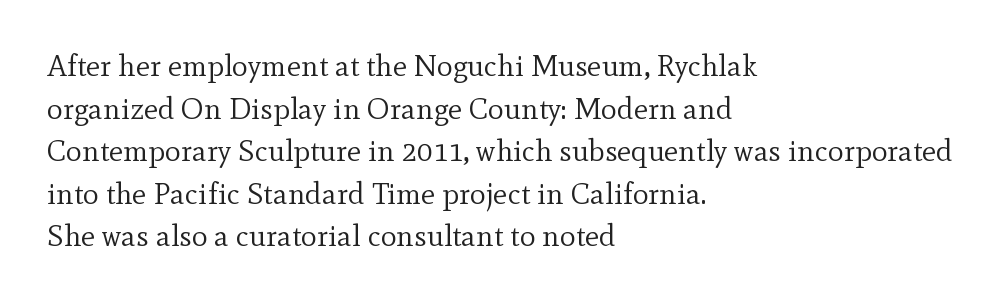
The image shows 30 px regular-weight serif type, upright; set left-aligned, normal line spacing (1.42x), normal letter spacing, not underlined; a small x-height.
